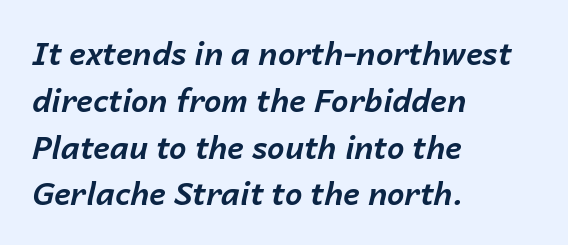
Q: Is the text bold? A: Yes.
Q: Is the text italic (slanted)? A: Yes, it leans right by about 14 degrees.
Q: Is the text underlined? A: No.
Q: How is the paragraph aligned? A: Left-aligned.
Q: Is the spacing between letters normal or unusually wide? A: Normal.
Q: Is the spacing between lines tight, normal or loose? A: Normal.
Q: Width (condensed, normal, or wide)? A: Normal.
Q: Stroke contrast? A: Low.
Q: x-height? A: Medium.
Q: Monospaced? A: No.
